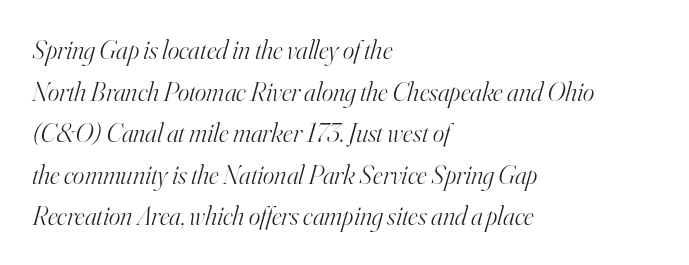
Descenders are the only things crossing below the line. No extra tracking has been applied to these lines. The specimen reads as italic at a glance. Which margin do the lines hug? The left one — the right edge is uneven. A quiet, ordinary-to-light weight characterises the typeface.
